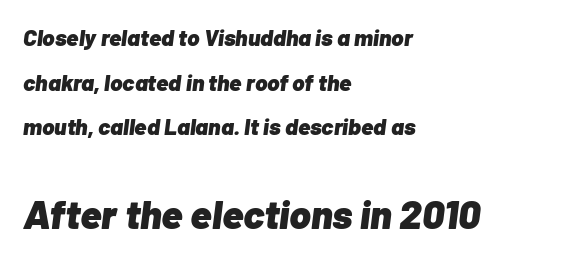
Q: Is the text bold? A: Yes.
Q: Is the text italic (slanted)? A: Yes, it leans right by about 7 degrees.
Q: Is the text underlined? A: No.
Q: How is the paragraph aligned? A: Left-aligned.
Q: Is the spacing between letters normal or unusually wide? A: Normal.
Q: Is the spacing between lines tight, normal or loose? A: Loose.
Q: Which block of text is set in a larger size, the first (top) or the second (bottom)? A: The second (bottom) one.
Q: Width (condensed, normal, or wide)? A: Normal.
Q: Stroke contrast? A: Low.
Q: x-height? A: Medium.
Q: Monospaced? A: No.
